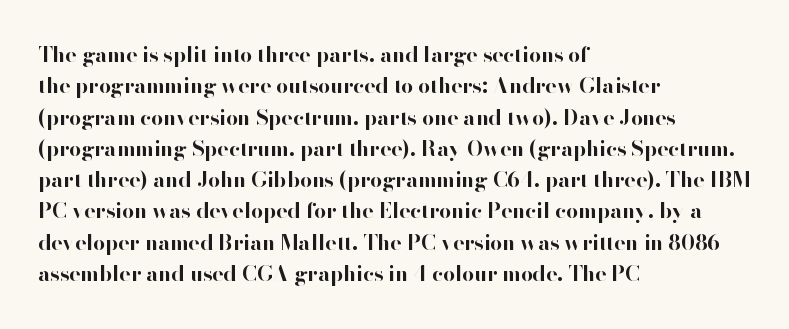
{"italic": "no", "bold": "yes", "underline": "no", "align": "left", "line_spacing": "normal", "line_spacing_ratio": 1.49, "letter_spacing": "normal", "letter_spacing_em": 0.0, "glyph_px": 21}
